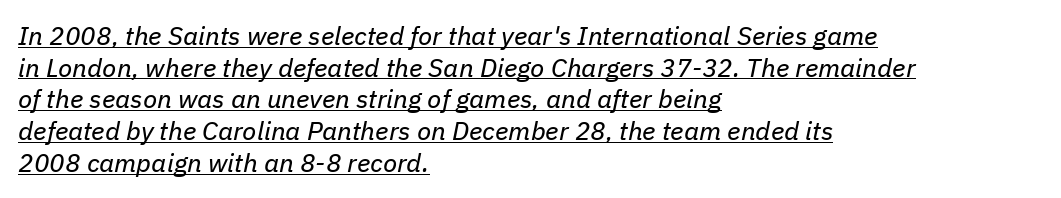
{"italic": "yes", "lean": "right", "slant_degrees": 11, "bold": "no", "underline": "yes", "align": "left", "line_spacing_ratio": 1.22, "letter_spacing": "normal", "letter_spacing_em": 0.0, "glyph_px": 26}
